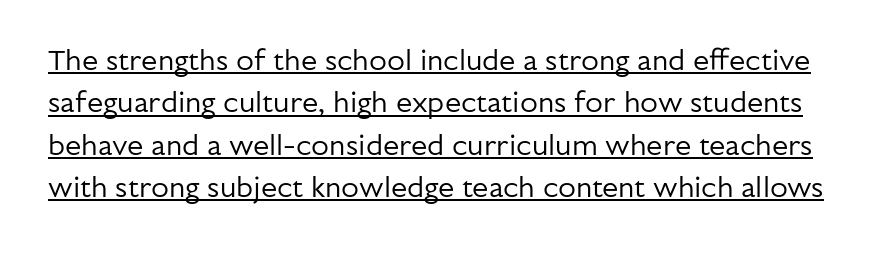
The image shows 29 px regular-weight sans-serif type, upright; set normal line spacing (1.46x), normal letter spacing, underlined; low stroke contrast and a medium x-height.
